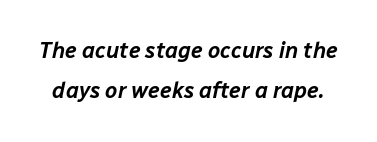
Quick note: italic. Default kerning and tracking; the words read as compact shapes. The area under the type is left untouched.
